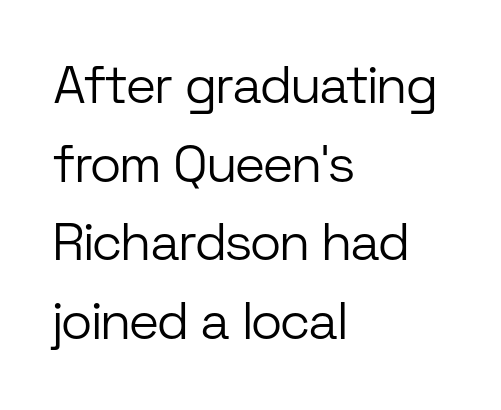
The text block is weighted toward the left margin, trailing off unevenly rightward. Type style note: lacks serifs. Is the letter spacing exaggerated? No — it looks like the ordinary default. It's the straight-up-and-down kind of type. What's the leading like? Ordinary, nothing unusual.
